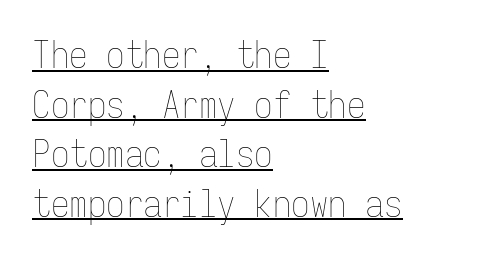
Q: Is the text bold? A: No.
Q: Is the text italic (slanted)? A: No, it is upright.
Q: Is the text underlined? A: Yes.
Q: How is the paragraph aligned? A: Left-aligned.
Q: Is the spacing between letters normal or unusually wide? A: Normal.
Q: Is the spacing between lines tight, normal or loose? A: Normal.
Q: Width (condensed, normal, or wide)? A: Condensed.
Q: Stroke contrast? A: Low.
Q: x-height? A: Medium.
Q: Monospaced? A: Yes.
